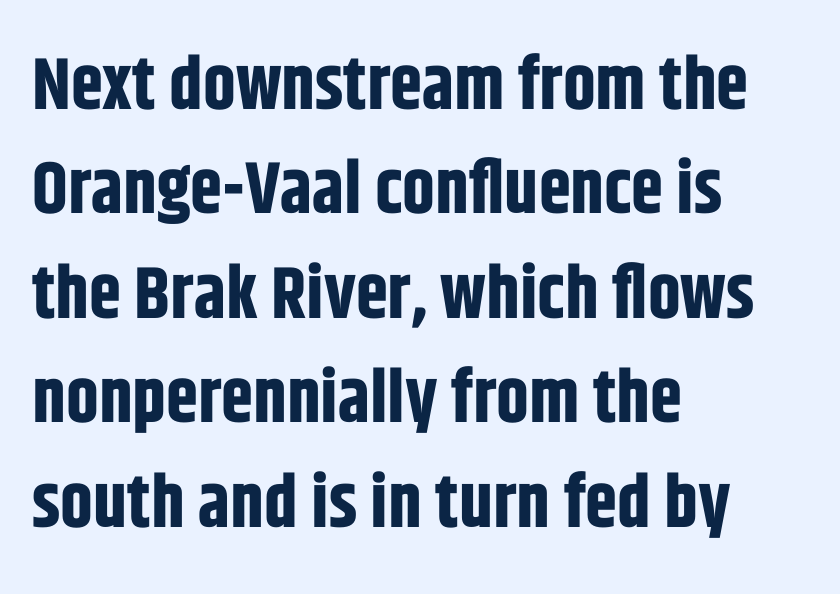
{"serif": "no", "italic": "no", "bold": "yes", "weight": "bold", "width": "condensed", "stroke_contrast": "low", "x_height": "large", "monospaced": "no", "underline": "no", "align": "left", "line_spacing": "normal", "line_spacing_ratio": 1.43, "letter_spacing": "normal", "letter_spacing_em": 0.0, "glyph_px": 73}
